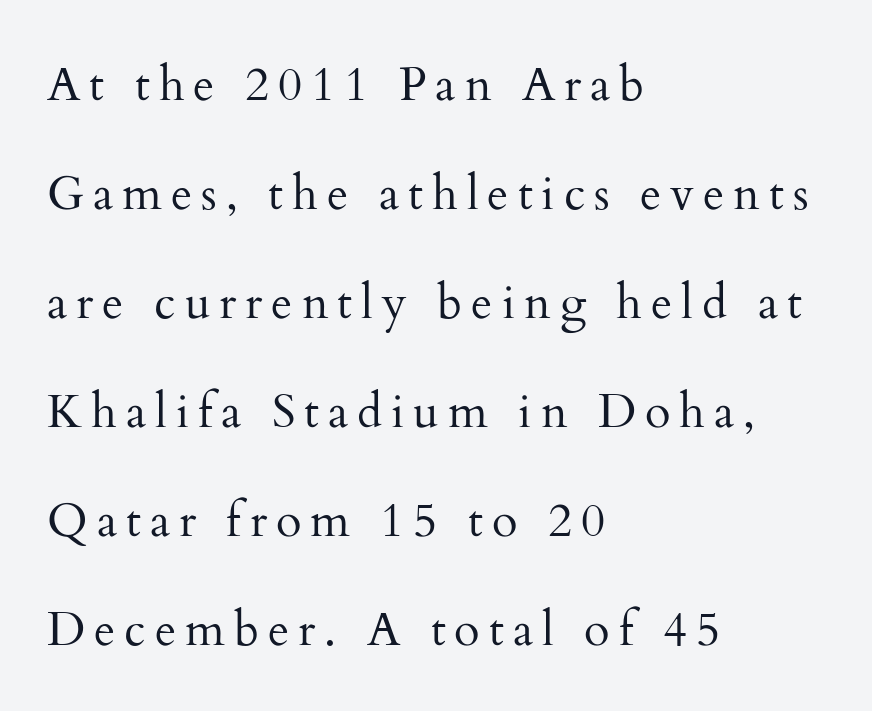
{"serif": "yes", "italic": "no", "bold": "no", "weight": "regular", "width": "normal", "stroke_contrast": "medium", "x_height": "small", "monospaced": "no", "underline": "no", "align": "left", "line_spacing": "loose", "line_spacing_ratio": 2.32, "glyph_px": 47}
